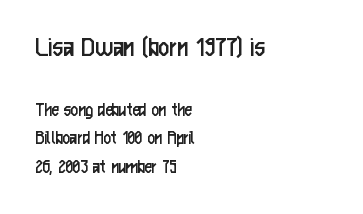
Q: Is the text bold? A: No.
Q: Is the text italic (slanted)? A: No, it is upright.
Q: Is the typeface a serif or a sans-serif typeface? A: Sans-serif.
Q: Is the text underlined? A: No.
Q: How is the paragraph aligned? A: Left-aligned.
Q: Is the spacing between letters normal or unusually wide? A: Normal.
Q: Is the spacing between lines tight, normal or loose? A: Normal.
Q: Which block of text is set in a larger size, the first (top) or the second (bottom)? A: The first (top) one.
Q: Width (condensed, normal, or wide)? A: Condensed.
Q: Stroke contrast? A: Low.
Q: x-height? A: Medium.
Q: Monospaced? A: No.
